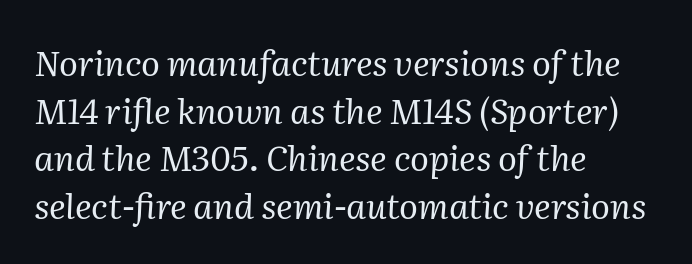
Q: Is the text bold? A: No.
Q: Is the text italic (slanted)? A: Yes, it leans right by about 2 degrees.
Q: Is the typeface a serif or a sans-serif typeface? A: Serif.
Q: Is the text underlined? A: No.
Q: How is the paragraph aligned? A: Left-aligned.
Q: Is the spacing between letters normal or unusually wide? A: Normal.
Q: Is the spacing between lines tight, normal or loose? A: Normal.
Q: Width (condensed, normal, or wide)? A: Normal.
Q: Stroke contrast? A: Medium.
Q: x-height? A: Medium.
Q: Monospaced? A: No.
